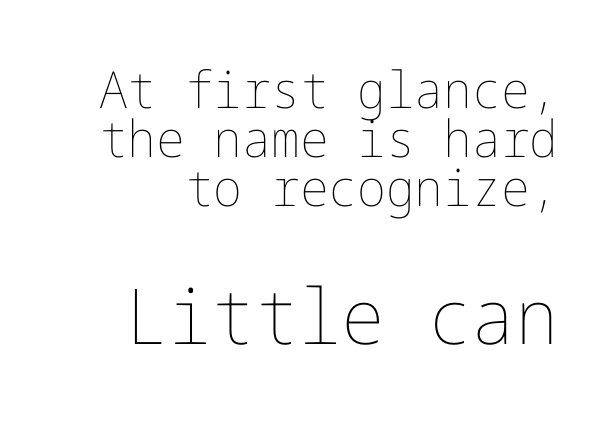
Unlike italic type, these characters show no tilt at all. Glyph-to-glyph distance matches everyday printed text. The letters in the lower block stand taller than those in the block above. Descenders are the only things crossing below the line. Honestly, the rows look squashed on top of each other. Is this a heavy cut? Hardly; it is regular or lighter.
